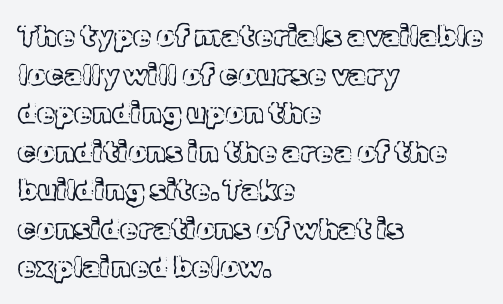
Q: Is the text italic (slanted)? A: No, it is upright.
Q: Is the text underlined? A: No.
Q: How is the paragraph aligned? A: Left-aligned.
Q: Is the spacing between letters normal or unusually wide? A: Normal.
Q: Is the spacing between lines tight, normal or loose? A: Normal.
Q: Width (condensed, normal, or wide)? A: Normal.
Q: x-height? A: Medium.
Q: Monospaced? A: No.
